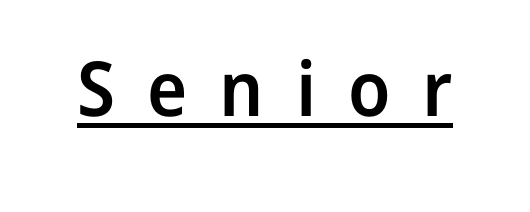
{"serif": "no", "italic": "no", "bold": "semi", "weight": "semibold", "width": "normal", "stroke_contrast": "low", "x_height": "medium", "monospaced": "no", "underline": "yes", "letter_spacing": "wide", "letter_spacing_em": 0.42, "glyph_px": 76}
